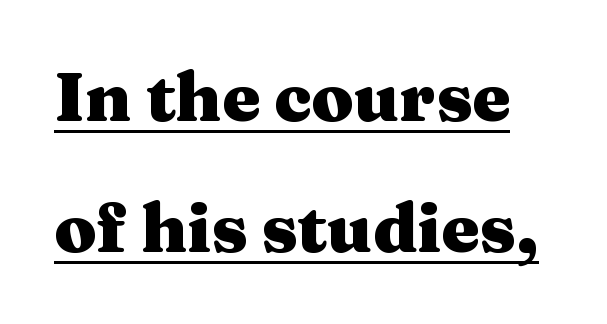
{"serif": "yes", "italic": "no", "bold": "yes", "weight": "heavy", "width": "wide", "stroke_contrast": "medium", "x_height": "medium", "monospaced": "no", "underline": "yes", "line_spacing": "loose", "line_spacing_ratio": 1.92, "letter_spacing": "normal", "letter_spacing_em": 0.0, "glyph_px": 68}
